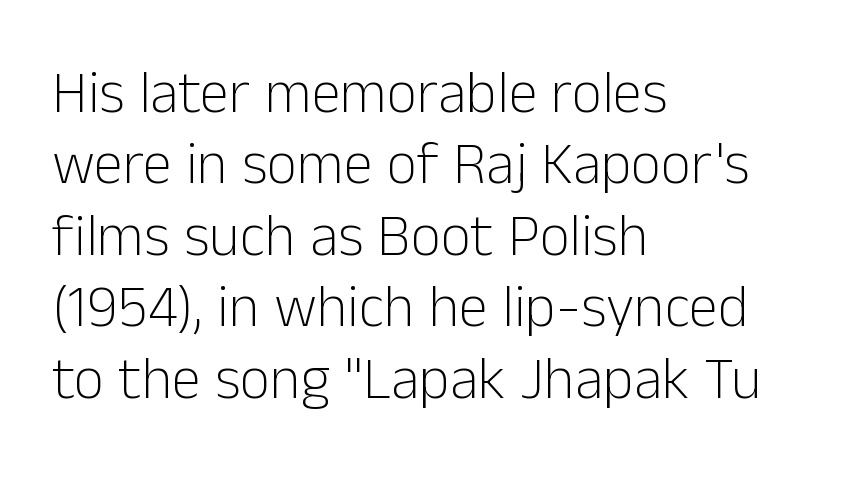
Q: Is the text bold? A: No.
Q: Is the text italic (slanted)? A: No, it is upright.
Q: Is the typeface a serif or a sans-serif typeface? A: Sans-serif.
Q: Is the text underlined? A: No.
Q: How is the paragraph aligned? A: Left-aligned.
Q: Is the spacing between letters normal or unusually wide? A: Normal.
Q: Width (condensed, normal, or wide)? A: Normal.
Q: Stroke contrast? A: Low.
Q: x-height? A: Medium.
Q: Monospaced? A: No.
